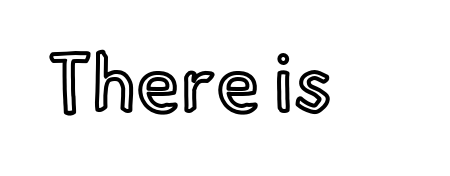
This sample uses an upright cut, with every glyph sitting square on the baseline. The gap between lines stays unmarked. The rendering uses natural spacing where letterforms have individual widths. Spacing between characters is what you'd get straight out of the box.
